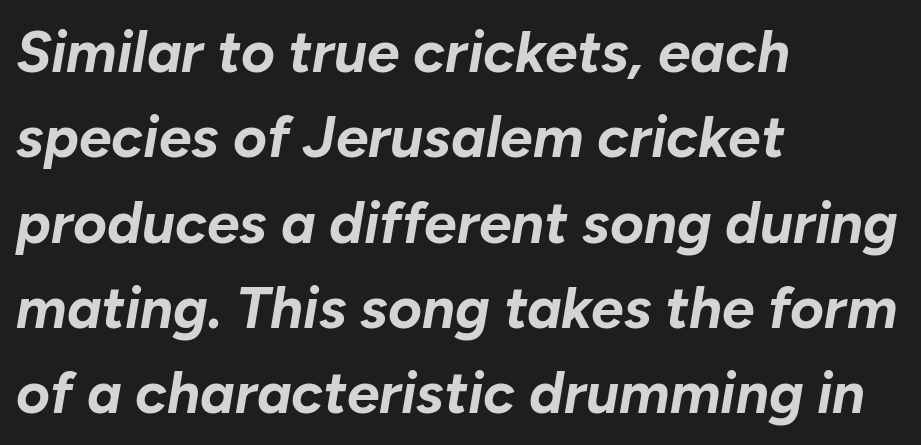
Q: Is the text bold? A: Yes.
Q: Is the text italic (slanted)? A: Yes, it leans right by about 10 degrees.
Q: Is the text underlined? A: No.
Q: How is the paragraph aligned? A: Left-aligned.
Q: Is the spacing between letters normal or unusually wide? A: Normal.
Q: Is the spacing between lines tight, normal or loose? A: Normal.
Q: Width (condensed, normal, or wide)? A: Normal.
Q: Stroke contrast? A: Low.
Q: x-height? A: Medium.
Q: Monospaced? A: No.
